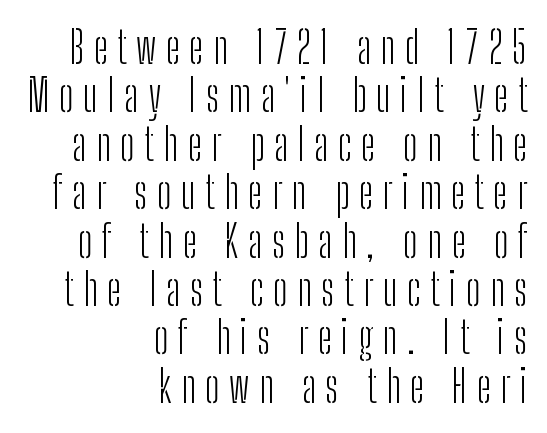
Q: Is the text bold? A: No.
Q: Is the text italic (slanted)? A: No, it is upright.
Q: Is the typeface a serif or a sans-serif typeface? A: Sans-serif.
Q: Is the text underlined? A: No.
Q: How is the paragraph aligned? A: Right-aligned.
Q: Is the spacing between letters normal or unusually wide? A: Unusually wide.
Q: Is the spacing between lines tight, normal or loose? A: Tight.
Q: Width (condensed, normal, or wide)? A: Condensed.
Q: Stroke contrast? A: Low.
Q: x-height? A: Medium.
Q: Monospaced? A: No.
